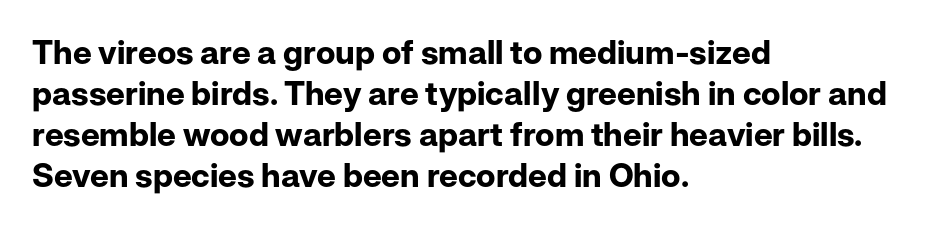
{"serif": "no", "italic": "no", "bold": "yes", "weight": "bold", "width": "normal", "stroke_contrast": "low", "x_height": "medium", "monospaced": "no", "underline": "no", "align": "left", "line_spacing_ratio": 1.24, "letter_spacing": "normal", "letter_spacing_em": 0.0, "glyph_px": 33}
